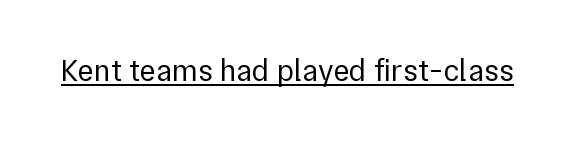
{"serif": "no", "italic": "no", "bold": "no", "weight": "regular", "width": "normal", "x_height": "medium", "monospaced": "no", "underline": "yes", "letter_spacing": "normal", "letter_spacing_em": 0.0, "glyph_px": 31}
